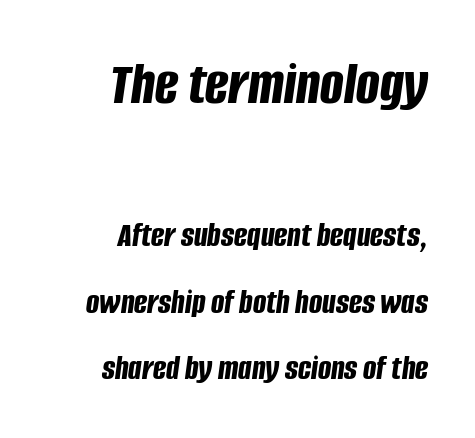
Q: Is the text bold? A: Yes.
Q: Is the text italic (slanted)? A: Yes, it leans right by about 8 degrees.
Q: Is the text underlined? A: No.
Q: How is the paragraph aligned? A: Right-aligned.
Q: Is the spacing between letters normal or unusually wide? A: Normal.
Q: Is the spacing between lines tight, normal or loose? A: Loose.
Q: Which block of text is set in a larger size, the first (top) or the second (bottom)? A: The first (top) one.
Q: Width (condensed, normal, or wide)? A: Condensed.
Q: Stroke contrast? A: Low.
Q: x-height? A: Large.
Q: Monospaced? A: No.
